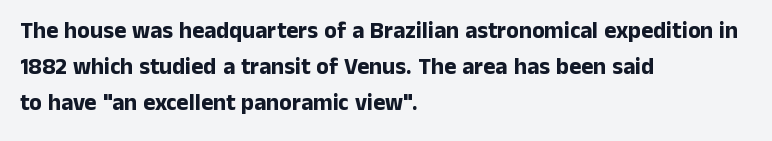
The image shows 23 px bold type, upright; set left-aligned, normal line spacing (1.56x), normal letter spacing, not underlined.
